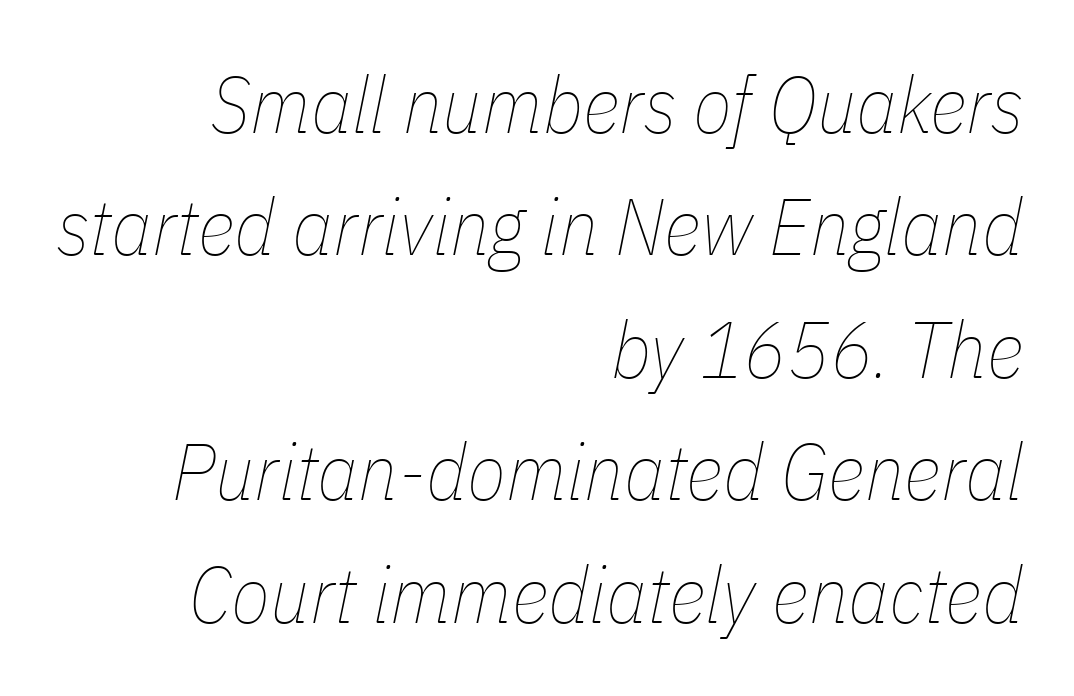
{"italic": "yes", "lean": "right", "slant_degrees": 11, "bold": "no", "weight": "thin", "width": "condensed", "stroke_contrast": "low", "x_height": "medium", "monospaced": "no", "underline": "no", "align": "right", "line_spacing": "normal", "line_spacing_ratio": 1.53, "letter_spacing": "normal", "letter_spacing_em": 0.0, "glyph_px": 80}
